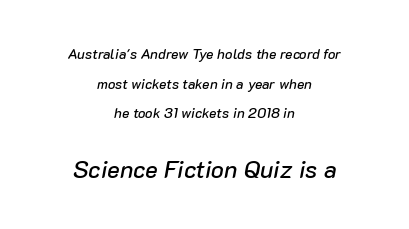
The image shows 24 px text type, italic (leaning right); set centered, loose line spacing (2.11x), normal letter spacing, not underlined; the second (bottom) block is 1.71x larger.
